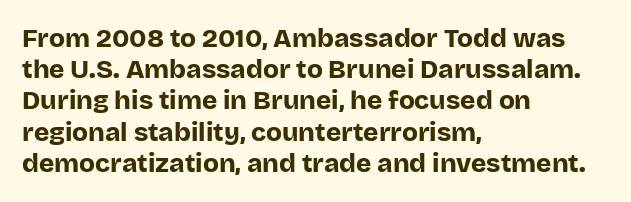
Q: Is the text bold? A: Yes.
Q: Is the text italic (slanted)? A: No, it is upright.
Q: Is the text underlined? A: No.
Q: How is the paragraph aligned? A: Left-aligned.
Q: Is the spacing between letters normal or unusually wide? A: Normal.
